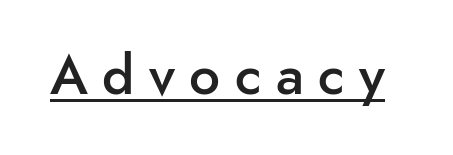
{"serif": "no", "italic": "no", "bold": "semi", "weight": "semibold", "width": "normal", "stroke_contrast": "low", "x_height": "small", "monospaced": "no", "underline": "yes", "letter_spacing": "wide", "letter_spacing_em": 0.26, "glyph_px": 55}
